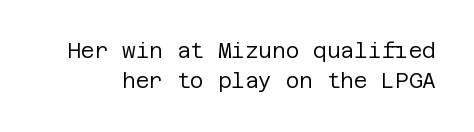
The words here are not underlined. Caption: face not bold, strokes unweighted. Notice how descenders clear the ascenders below comfortably — that's standard leading. The lettering holds an erect, upright posture throughout. Default kerning and tracking; the words read as compact shapes.
